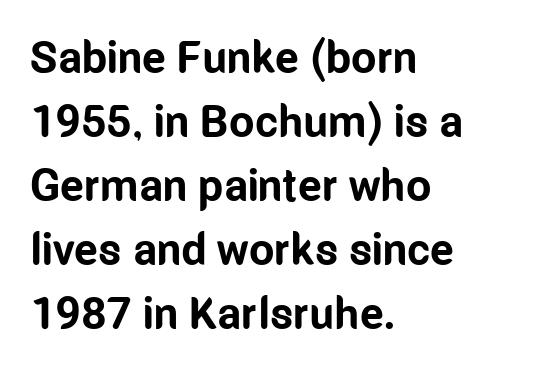
Q: Is the text bold? A: Yes.
Q: Is the text italic (slanted)? A: No, it is upright.
Q: Is the typeface a serif or a sans-serif typeface? A: Sans-serif.
Q: Is the text underlined? A: No.
Q: How is the paragraph aligned? A: Left-aligned.
Q: Is the spacing between letters normal or unusually wide? A: Normal.
Q: Is the spacing between lines tight, normal or loose? A: Normal.
Q: Width (condensed, normal, or wide)? A: Condensed.
Q: Stroke contrast? A: Low.
Q: x-height? A: Medium.
Q: Monospaced? A: No.
